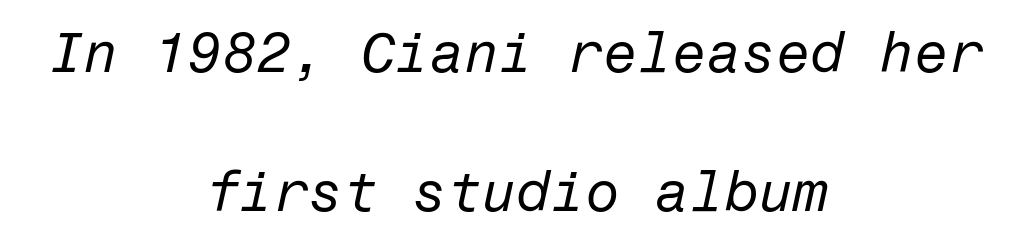
The letterforms sit shoulder to shoulder at normal distance. Letters have the restrained weight of plain body copy at most. The lines in this sample share a center point and differ in where they start and stop. This rendering features lettering with no underline. Regarding leading, the lines here are spaced well apart.
